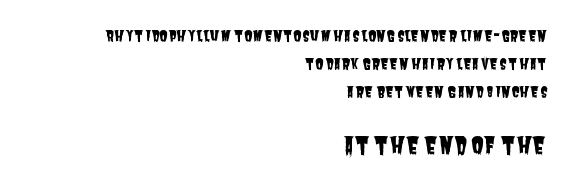
The image shows 23 px text type; set right-aligned, line spacing 1.86x, normal letter spacing, not underlined; the second (bottom) block is 1.53x larger.
